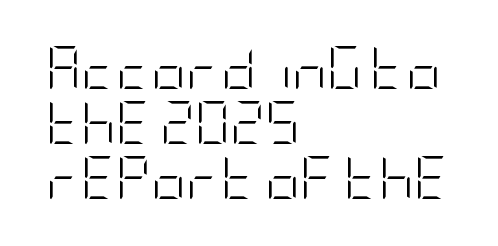
The image shows 43 px light, condensed sans-serif type, upright; set left-aligned, normal line spacing (1.28x), normal letter spacing, not underlined; low stroke contrast and a large x-height.
